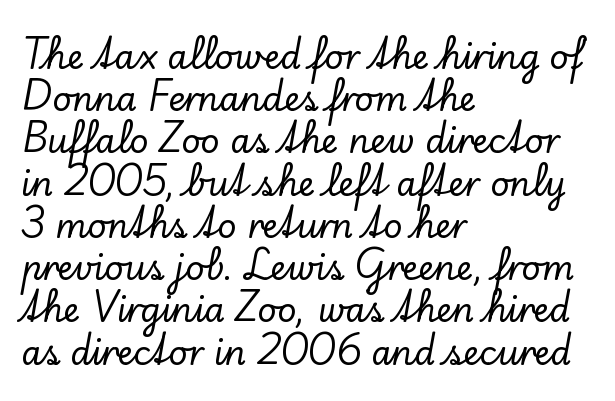
{"serif": "yes", "width": "normal", "stroke_contrast": "low", "x_height": "small", "monospaced": "no", "underline": "no", "align": "left", "line_spacing": "normal", "line_spacing_ratio": 1.28, "letter_spacing": "normal", "letter_spacing_em": 0.0, "glyph_px": 33}
